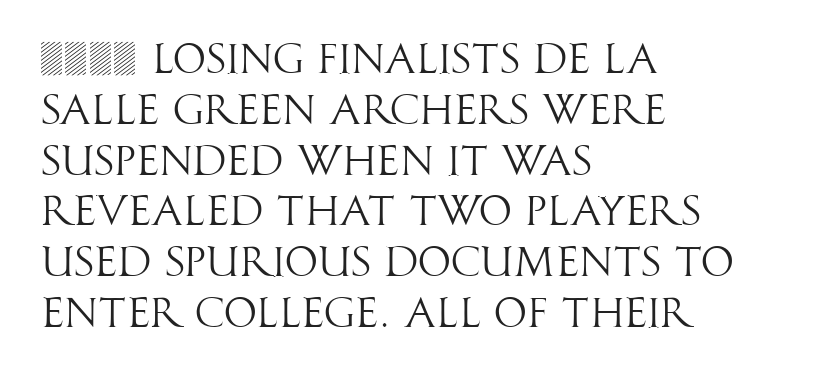
The image shows 42 px light, condensed sans-serif type, upright; set left-aligned, line spacing 1.21x, normal letter spacing, not underlined; high stroke contrast and a large x-height.
